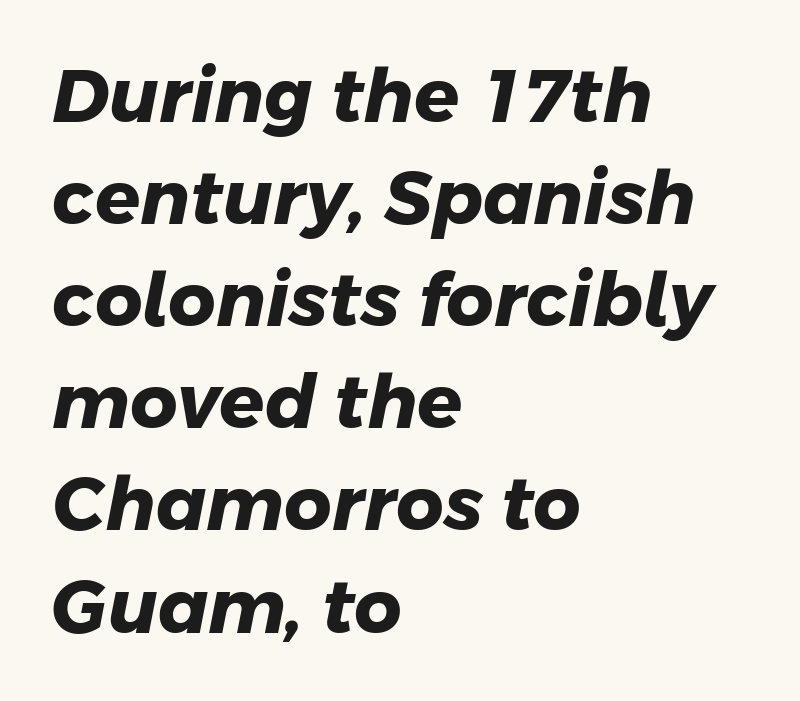
Q: Is the text bold? A: Yes.
Q: Is the typeface a serif or a sans-serif typeface? A: Sans-serif.
Q: Is the text underlined? A: No.
Q: How is the paragraph aligned? A: Left-aligned.
Q: Is the spacing between letters normal or unusually wide? A: Normal.
Q: Is the spacing between lines tight, normal or loose? A: Normal.
Q: Width (condensed, normal, or wide)? A: Normal.
Q: Stroke contrast? A: Low.
Q: x-height? A: Medium.
Q: Monospaced? A: No.
